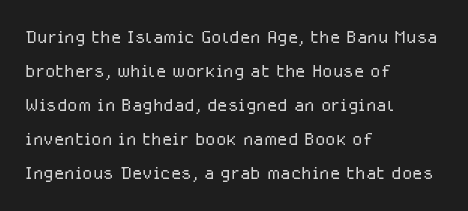
Just letters on the line, the space beneath them empty. The lines sit at an ordinary, default distance from one another. Reading down the block, your eye returns to a fixed left position each line. Think standard paragraph weight, or any step lighter than that.
